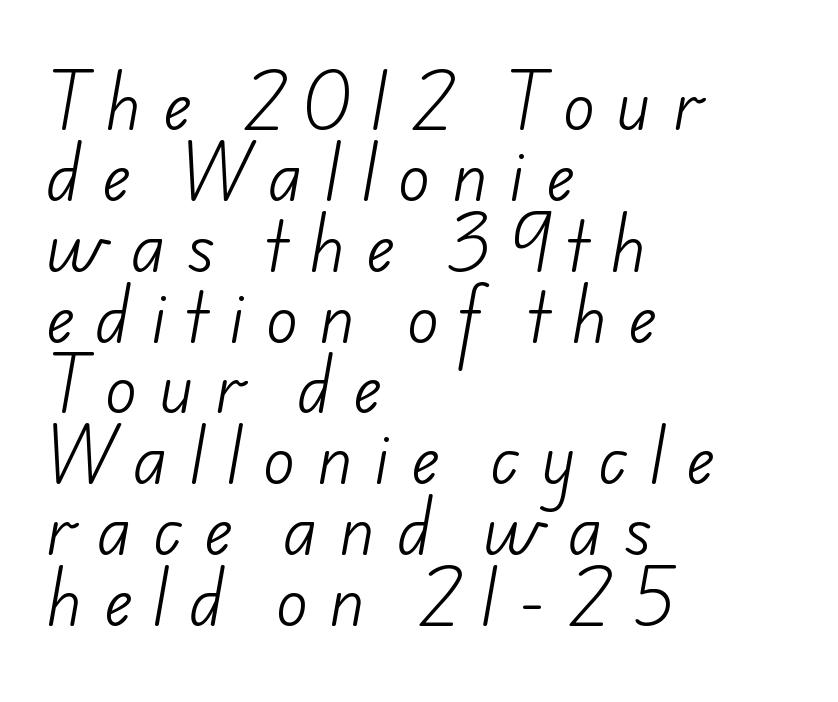
Descenders hang freely into open space. On a weight scale, this lands at 450 or below. Casual observation: everything's shoved over to the left. Serif or sans? Sans — the stroke terminals are bare. Successive baselines arrive quickly, one right under another.
